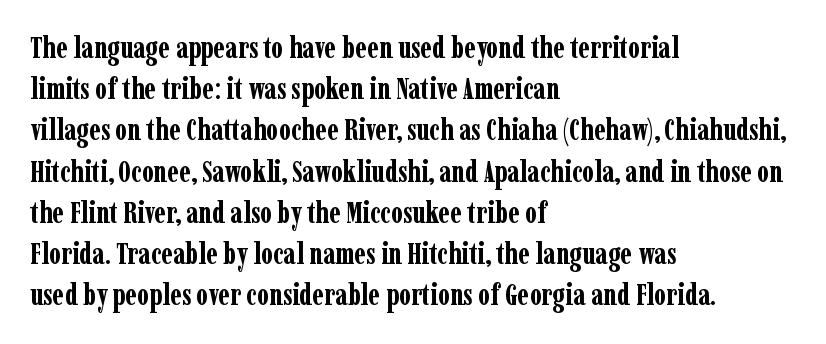
{"serif": "yes", "italic": "no", "bold": "yes", "weight": "bold", "width": "condensed", "stroke_contrast": "low", "x_height": "medium", "monospaced": "no", "underline": "no", "align": "left", "line_spacing": "normal", "line_spacing_ratio": 1.42, "letter_spacing": "normal", "letter_spacing_em": 0.0, "glyph_px": 29}
